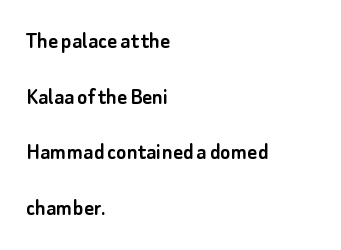
Q: Is the text italic (slanted)? A: No, it is upright.
Q: Is the text underlined? A: No.
Q: How is the paragraph aligned? A: Left-aligned.
Q: Is the spacing between letters normal or unusually wide? A: Normal.
Q: Is the spacing between lines tight, normal or loose? A: Loose.
